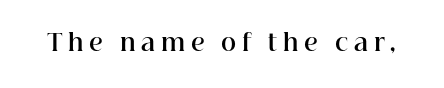
{"italic": "no", "bold": "yes", "underline": "no", "letter_spacing": "wide", "letter_spacing_em": 0.25, "glyph_px": 23}
